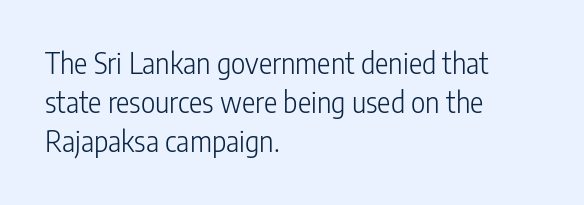
The image shows 28 px light, condensed sans-serif type, upright; set left-aligned, normal line spacing (1.4x), normal letter spacing, not underlined; low stroke contrast and a medium x-height.
